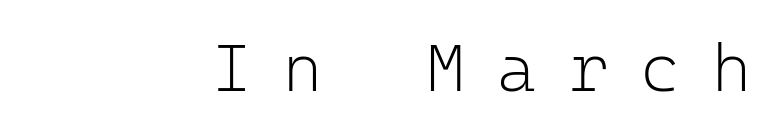
The image shows 67 px light sans-serif type, upright, monospaced; set right-aligned, unusually wide letter spacing (+0.48 em), not underlined; low stroke contrast and a medium x-height.
